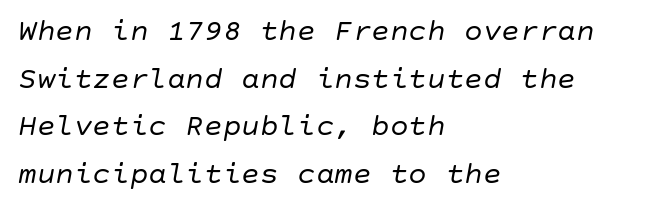
Q: Is the text bold? A: No.
Q: Is the text italic (slanted)? A: Yes, it leans right by about 10 degrees.
Q: Is the text underlined? A: No.
Q: How is the paragraph aligned? A: Left-aligned.
Q: Is the spacing between letters normal or unusually wide? A: Normal.
Q: Is the spacing between lines tight, normal or loose? A: Normal.
Q: Width (condensed, normal, or wide)? A: Normal.
Q: Stroke contrast? A: Low.
Q: x-height? A: Large.
